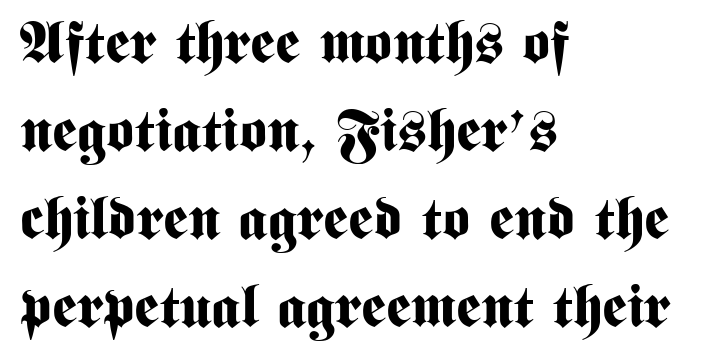
The image shows 59 px bold, condensed sans-serif type, upright; set left-aligned, normal line spacing (1.49x), normal letter spacing, not underlined; medium stroke contrast and a medium x-height.
